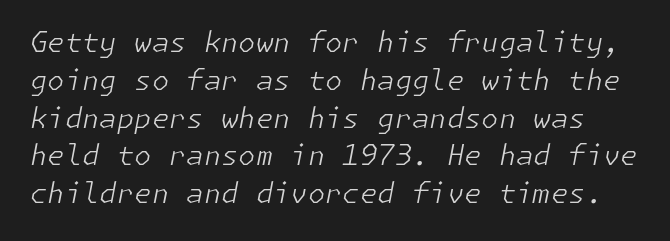
The image shows 28 px light type, italic (leaning right); set normal line spacing (1.35x), normal letter spacing, not underlined; low stroke contrast and a medium x-height.
